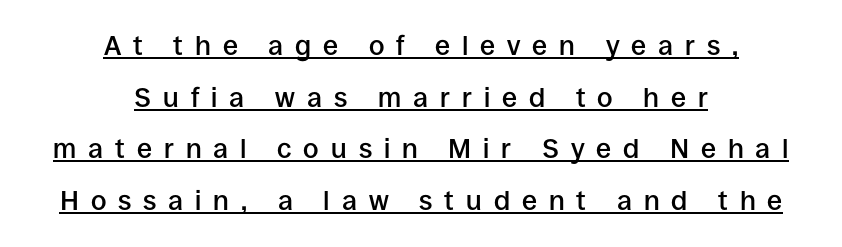
Q: Is the text bold? A: Semi-bold.
Q: Is the text italic (slanted)? A: No, it is upright.
Q: Is the text underlined? A: Yes.
Q: How is the paragraph aligned? A: Centered.
Q: Is the spacing between letters normal or unusually wide? A: Unusually wide.
Q: Is the spacing between lines tight, normal or loose? A: Loose.
